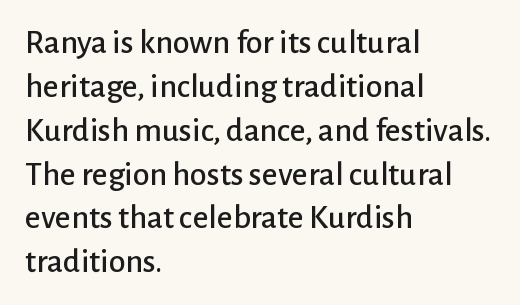
The image shows 34 px sans-serif type, upright; set left-aligned, normal line spacing (1.29x), normal letter spacing, not underlined; low stroke contrast and a medium x-height.
